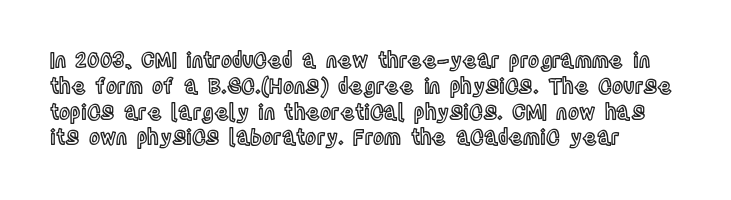
The axis of the letterforms is exactly vertical. What stands out about the letter spacing? Nothing — it is the standard amount. The specimen omits any rule beneath the text block's lines.
